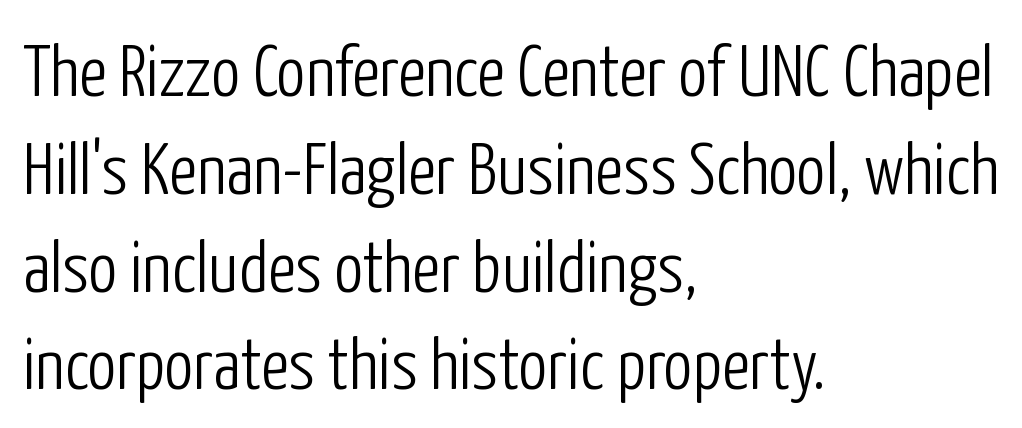
{"serif": "no", "italic": "no", "bold": "no", "weight": "light", "width": "condensed", "stroke_contrast": "low", "x_height": "medium", "monospaced": "no", "underline": "no", "align": "left", "line_spacing": "normal", "line_spacing_ratio": 1.34, "letter_spacing": "normal", "letter_spacing_em": 0.0, "glyph_px": 73}
